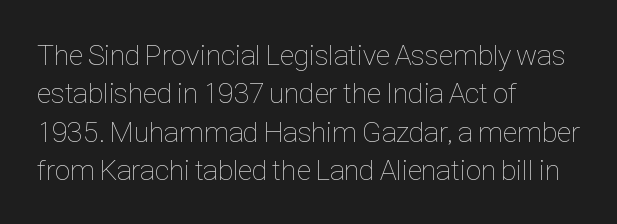
The designer left line spacing at the default. Note the varied advance widths — an 'i' is clearly narrower than an 'm'. Horizontal alignment here is leftward, the default for most running prose. The string is rendered with underlining switched off.
